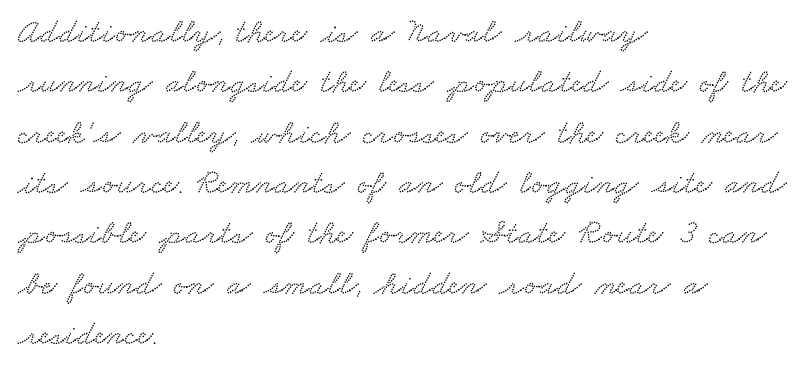
Q: Is the typeface a serif or a sans-serif typeface? A: Serif.
Q: Is the text underlined? A: No.
Q: How is the paragraph aligned? A: Left-aligned.
Q: Is the spacing between letters normal or unusually wide? A: Normal.
Q: Is the spacing between lines tight, normal or loose? A: Normal.
Q: Width (condensed, normal, or wide)? A: Wide.
Q: Stroke contrast? A: Low.
Q: x-height? A: Small.
Q: Monospaced? A: No.
